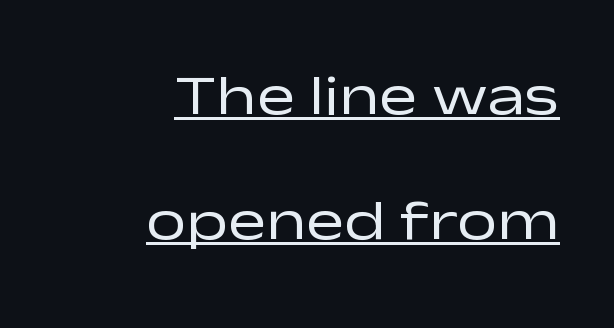
The image shows 57 px regular-weight, wide sans-serif type, upright; set right-aligned, loose line spacing (2.2x), normal letter spacing, underlined; low stroke contrast and a medium x-height.
